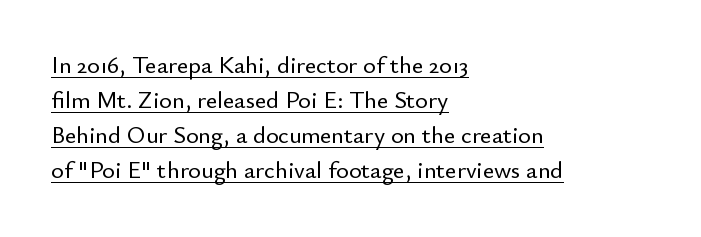
{"italic": "no", "underline": "yes", "align": "left", "line_spacing": "normal", "line_spacing_ratio": 1.46, "letter_spacing": "normal", "letter_spacing_em": 0.0, "glyph_px": 24}
